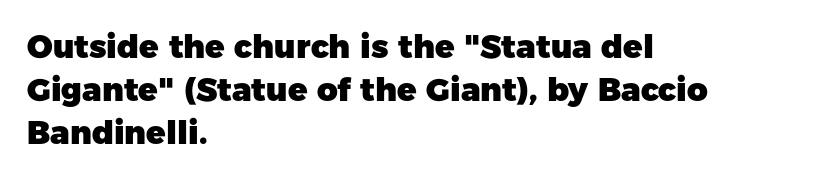
Q: Is the text bold? A: Yes.
Q: Is the text italic (slanted)? A: No, it is upright.
Q: Is the typeface a serif or a sans-serif typeface? A: Sans-serif.
Q: Is the text underlined? A: No.
Q: How is the paragraph aligned? A: Left-aligned.
Q: Is the spacing between letters normal or unusually wide? A: Normal.
Q: Is the spacing between lines tight, normal or loose? A: Normal.
Q: Width (condensed, normal, or wide)? A: Normal.
Q: Stroke contrast? A: Low.
Q: x-height? A: Medium.
Q: Monospaced? A: No.
